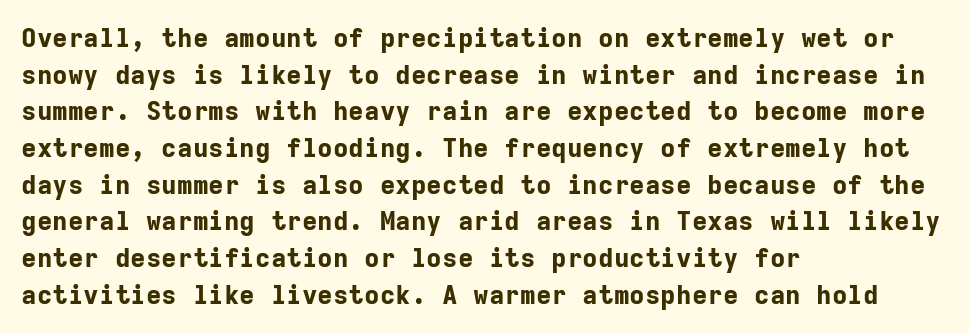
{"italic": "no", "bold": "yes", "underline": "no", "align": "left", "line_spacing": "normal", "line_spacing_ratio": 1.41, "letter_spacing": "normal", "letter_spacing_em": 0.0, "glyph_px": 26}
